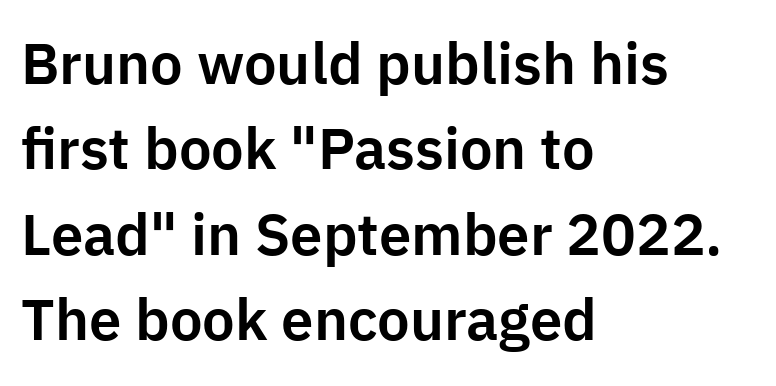
{"serif": "no", "italic": "no", "width": "normal", "stroke_contrast": "low", "x_height": "medium", "monospaced": "no", "underline": "no", "align": "left", "line_spacing": "normal", "line_spacing_ratio": 1.47, "letter_spacing": "normal", "letter_spacing_em": 0.0, "glyph_px": 58}
